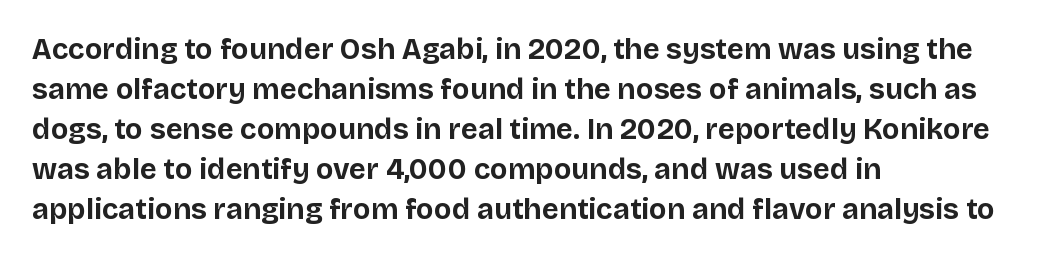
{"serif": "no", "italic": "no", "bold": "yes", "weight": "bold", "width": "normal", "stroke_contrast": "low", "x_height": "large", "monospaced": "no", "underline": "no", "align": "left", "line_spacing": "normal", "line_spacing_ratio": 1.38, "letter_spacing": "normal", "letter_spacing_em": 0.0, "glyph_px": 29}
